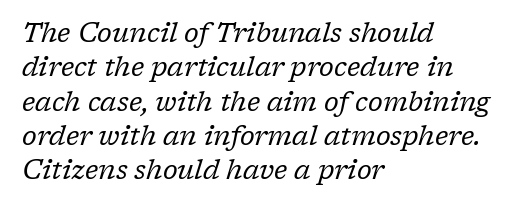
{"italic": "yes", "lean": "right", "slant_degrees": 17, "bold": "no", "underline": "no", "align": "left", "line_spacing": "normal", "line_spacing_ratio": 1.27, "letter_spacing": "normal", "letter_spacing_em": 0.0, "glyph_px": 27}
